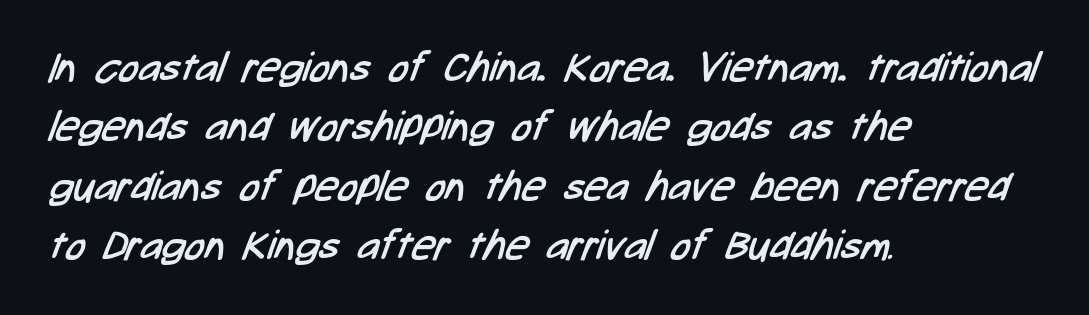
Is the type heavy? It reads as light-to-regular instead. In terms of leading, this rendering sits right in the middle. The type family on display is of the sans-serif kind. There is no visible air inserted between adjacent glyphs.
